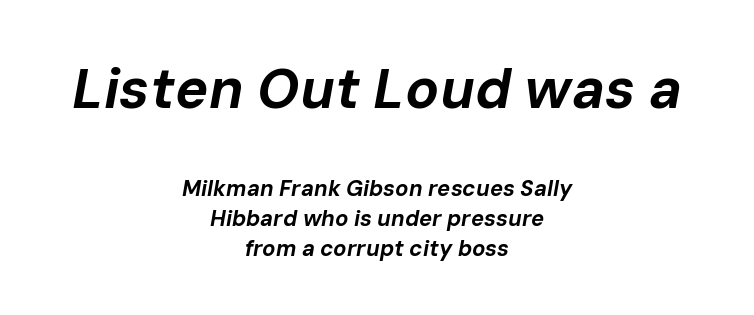
Proportional: the letters do not fall into vertical columns. Horizontal bands of white between lines are of average thickness. Every character sits at an angle, as italics do. Short and long lines alike share a common midpoint.
